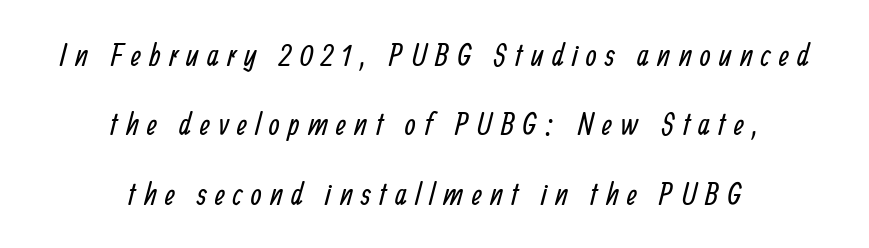
{"serif": "no", "bold": "no", "weight": "regular", "width": "condensed", "stroke_contrast": "low", "x_height": "medium", "monospaced": "no", "underline": "no", "align": "center", "line_spacing": "loose", "line_spacing_ratio": 2.24, "letter_spacing": "wide", "letter_spacing_em": 0.27, "glyph_px": 31}
